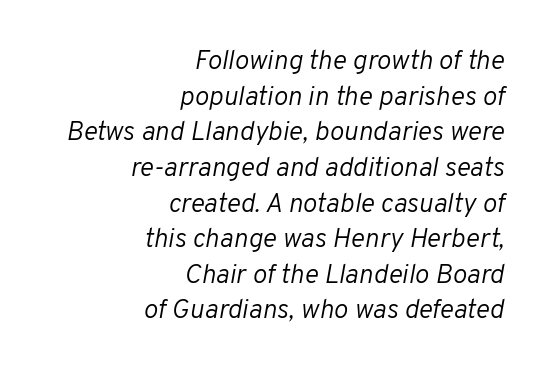
The image shows 27 px text type, italic (leaning right); set right-aligned, normal line spacing (1.32x), normal letter spacing, not underlined.
